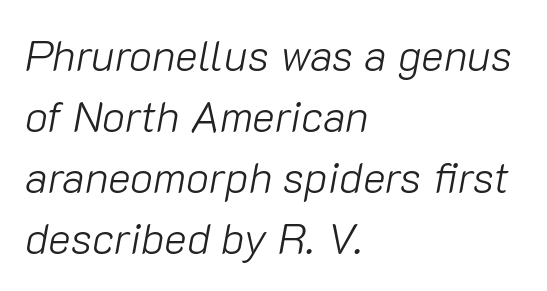
Q: Is the text bold? A: No.
Q: Is the text italic (slanted)? A: Yes, it leans right by about 10 degrees.
Q: Is the text underlined? A: No.
Q: How is the paragraph aligned? A: Left-aligned.
Q: Is the spacing between letters normal or unusually wide? A: Normal.
Q: Is the spacing between lines tight, normal or loose? A: Normal.
Q: Width (condensed, normal, or wide)? A: Normal.
Q: Stroke contrast? A: Low.
Q: x-height? A: Medium.
Q: Monospaced? A: No.
